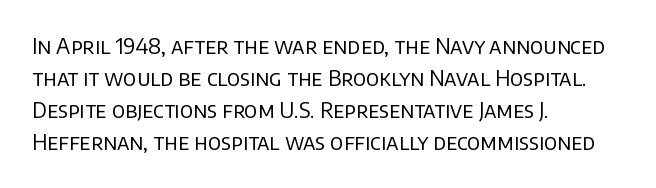
Q: Is the text bold? A: No.
Q: Is the text italic (slanted)? A: No, it is upright.
Q: Is the text underlined? A: No.
Q: How is the paragraph aligned? A: Left-aligned.
Q: Is the spacing between letters normal or unusually wide? A: Normal.
Q: Is the spacing between lines tight, normal or loose? A: Normal.
